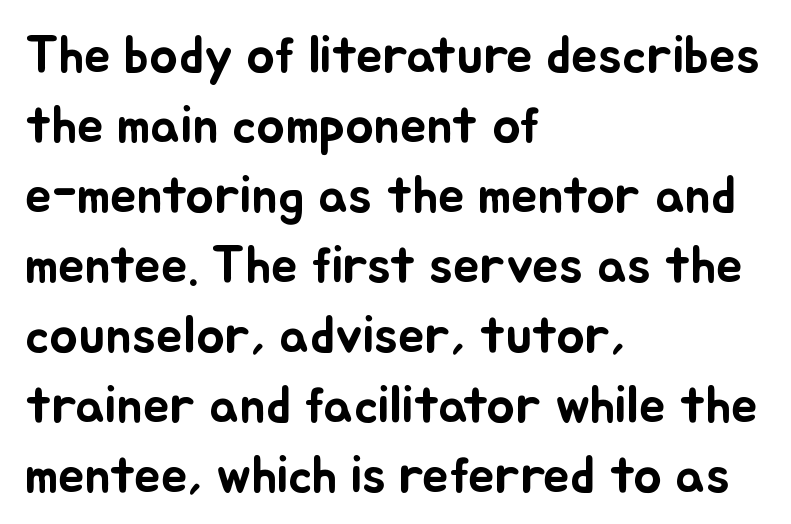
{"italic": "no", "width": "normal", "stroke_contrast": "low", "x_height": "small", "monospaced": "no", "underline": "no", "align": "left", "line_spacing": "normal", "line_spacing_ratio": 1.32, "letter_spacing": "normal", "letter_spacing_em": 0.0, "glyph_px": 53}
